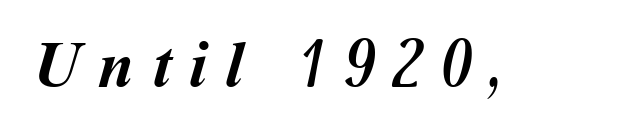
{"bold": "yes", "weight": "semibold", "width": "normal", "stroke_contrast": "medium", "x_height": "medium", "monospaced": "no", "underline": "no", "letter_spacing": "wide", "letter_spacing_em": 0.28, "glyph_px": 65}
